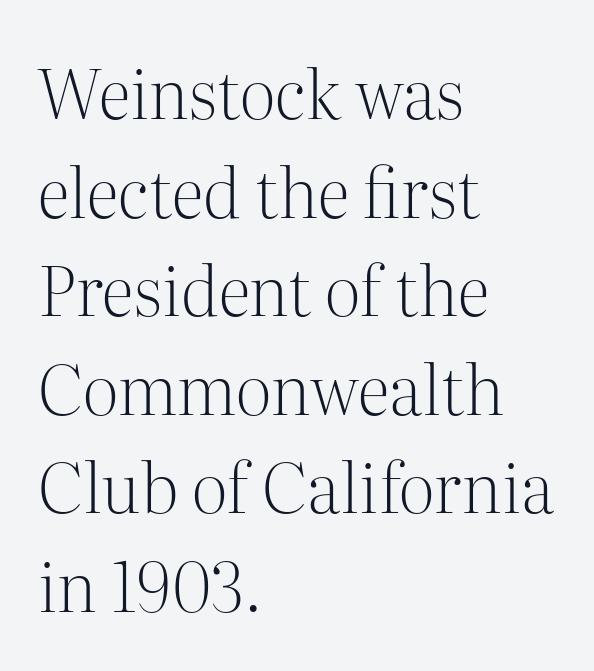
The image shows 68 px light serif type, upright; set left-aligned, normal line spacing (1.45x), normal letter spacing, not underlined; medium stroke contrast and a medium x-height.
